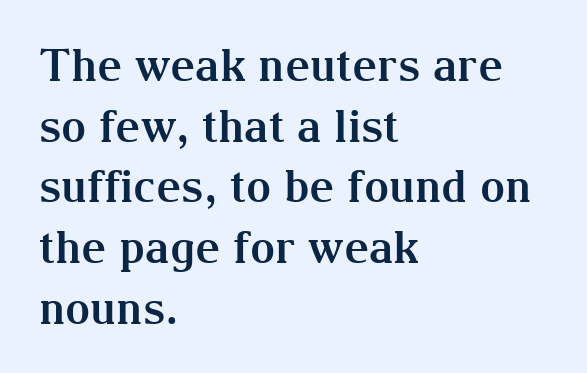
The image shows 44 px bold serif type, upright; set left-aligned, normal line spacing (1.38x), normal letter spacing, not underlined; medium stroke contrast and a medium x-height.
